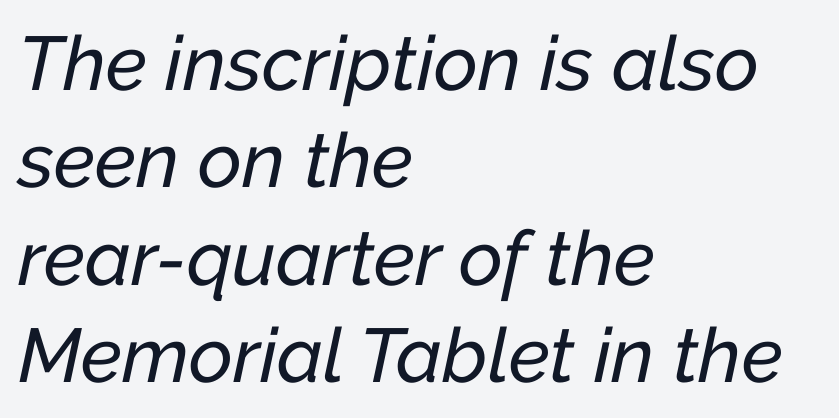
The image shows 76 px text type, italic (leaning right); set left-aligned, normal line spacing (1.28x), normal letter spacing, not underlined; low stroke contrast and a medium x-height.
